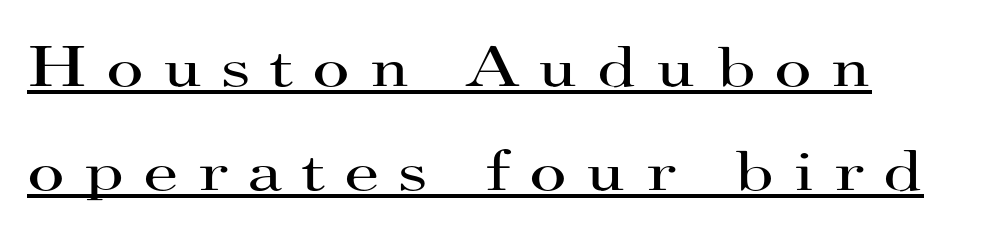
{"serif": "yes", "italic": "no", "bold": "no", "weight": "regular", "width": "wide", "stroke_contrast": "high", "x_height": "small", "monospaced": "no", "underline": "yes", "line_spacing_ratio": 1.79, "letter_spacing": "wide", "letter_spacing_em": 0.32, "glyph_px": 58}
